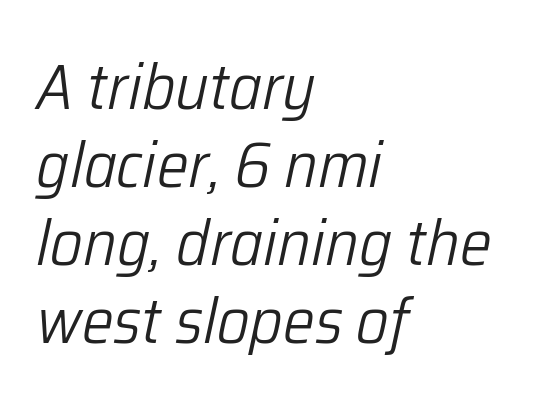
Q: Is the text bold? A: No.
Q: Is the text italic (slanted)? A: Yes, it leans right by about 12 degrees.
Q: Is the text underlined? A: No.
Q: How is the paragraph aligned? A: Left-aligned.
Q: Is the spacing between letters normal or unusually wide? A: Normal.
Q: Width (condensed, normal, or wide)? A: Normal.
Q: Stroke contrast? A: Low.
Q: x-height? A: Medium.
Q: Monospaced? A: No.
